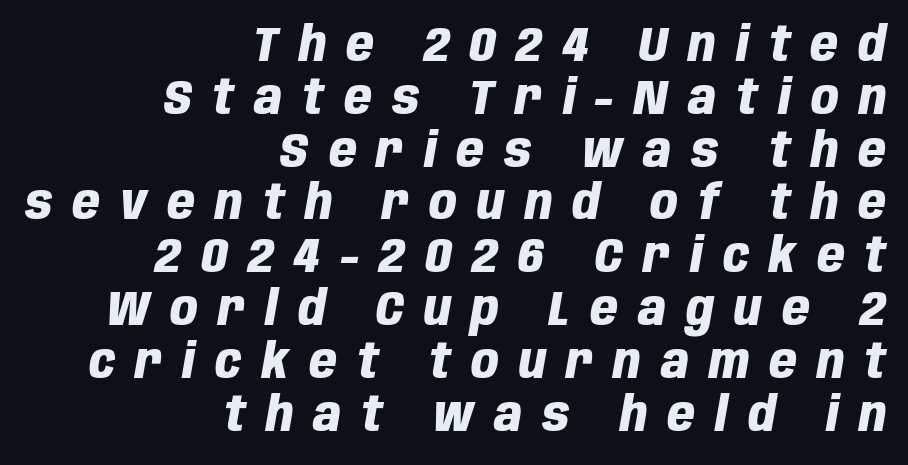
The strip under each line holds only bare page. The face used here has the dense, thick strokes of a bold. Characters follow at a spacing far wider than the type designer built in. The typesetter chose a ragged-left arrangement here.
